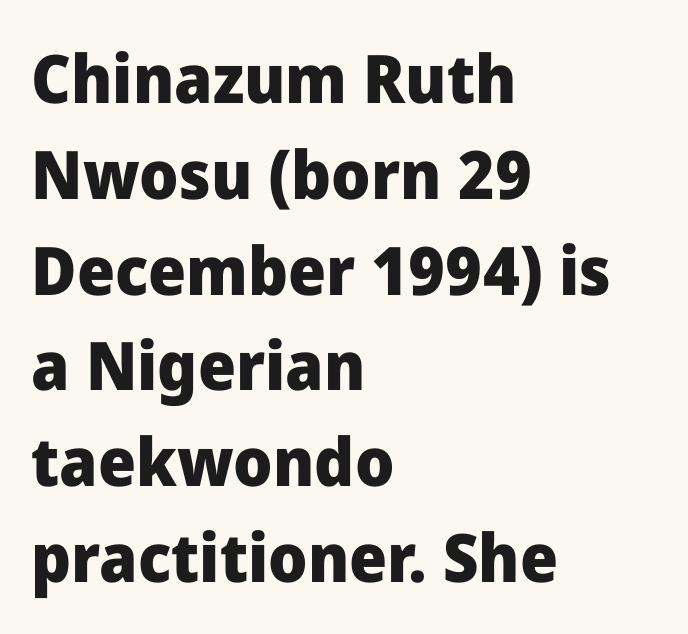
The image shows 67 px heavy sans-serif type, upright; set left-aligned, normal line spacing (1.43x), normal letter spacing, not underlined; low stroke contrast and a medium x-height.
